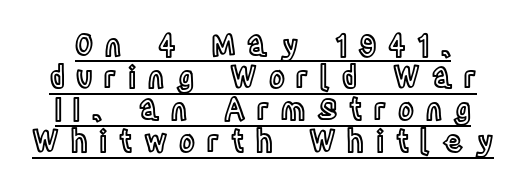
The image shows 30 px condensed type, upright; set tight line spacing (1.07x), unusually wide letter spacing (+0.39 em), underlined; a large x-height.
